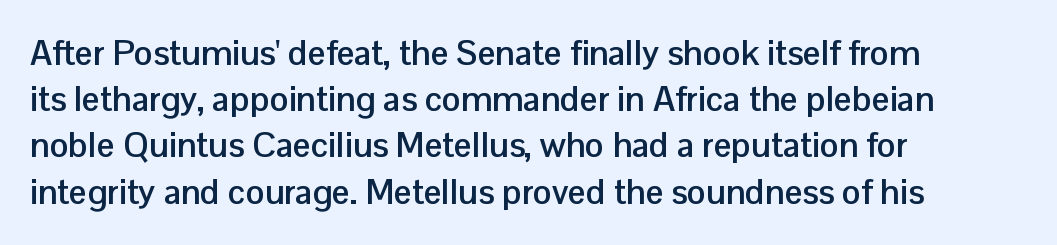
Q: Is the text bold? A: Yes.
Q: Is the text italic (slanted)? A: No, it is upright.
Q: Is the typeface a serif or a sans-serif typeface? A: Sans-serif.
Q: Is the text underlined? A: No.
Q: How is the paragraph aligned? A: Left-aligned.
Q: Is the spacing between letters normal or unusually wide? A: Normal.
Q: Is the spacing between lines tight, normal or loose? A: Normal.
Q: Width (condensed, normal, or wide)? A: Normal.
Q: Stroke contrast? A: Low.
Q: x-height? A: Medium.
Q: Monospaced? A: No.
